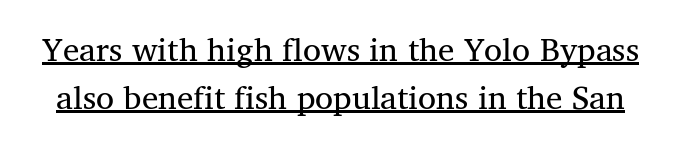
The image shows 33 px serif type, upright; set normal line spacing (1.44x), normal letter spacing, underlined; medium stroke contrast and a medium x-height.
